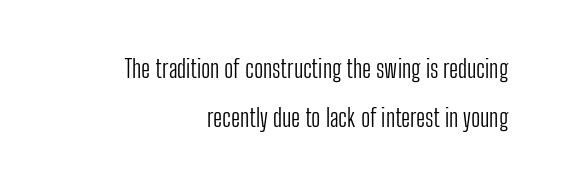
The image shows 24 px text type, upright; set right-aligned, loose line spacing (2.04x), normal letter spacing, not underlined.
